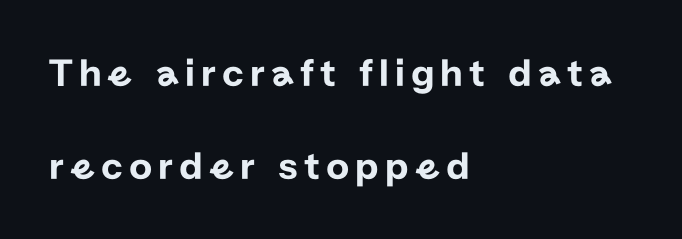
The rendering uses a large line-height, opening up the rows. The string is rendered with underlining switched off. Nope, no serifs anywhere on these letters. The lines in this sample share a left origin and differ only in where they stop. Unlike italic type, these characters show no tilt at all.
